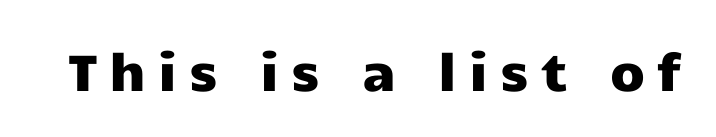
Q: Is the text italic (slanted)? A: No, it is upright.
Q: Is the typeface a serif or a sans-serif typeface? A: Sans-serif.
Q: Is the text underlined? A: No.
Q: Is the spacing between letters normal or unusually wide? A: Unusually wide.
Q: Width (condensed, normal, or wide)? A: Wide.
Q: Stroke contrast? A: Low.
Q: x-height? A: Medium.
Q: Monospaced? A: No.
